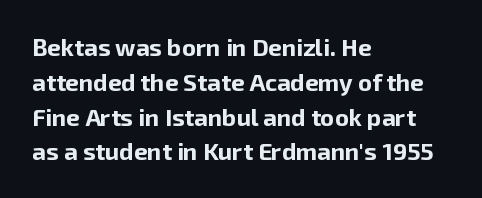
Q: Is the text bold? A: Yes.
Q: Is the text italic (slanted)? A: No, it is upright.
Q: Is the text underlined? A: No.
Q: How is the paragraph aligned? A: Left-aligned.
Q: Is the spacing between letters normal or unusually wide? A: Normal.
Q: Is the spacing between lines tight, normal or loose? A: Normal.
